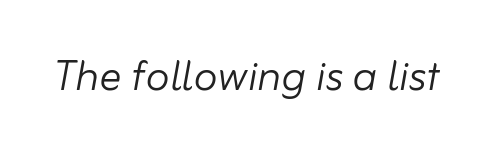
The cut favours lightness, reaching ordinary text weight at its darkest. The gap between lines stays unmarked. Here the designer chose a conventional face with non-uniform glyph widths. These lines were composed using italics. Honestly, the letter spacing is just normal — you wouldn't notice it.
